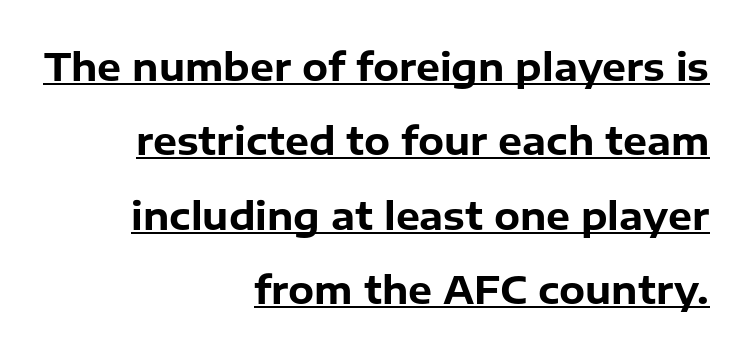
The image shows 38 px bold sans-serif type, upright; set right-aligned, loose line spacing (1.96x), normal letter spacing, underlined; low stroke contrast and a medium x-height.
